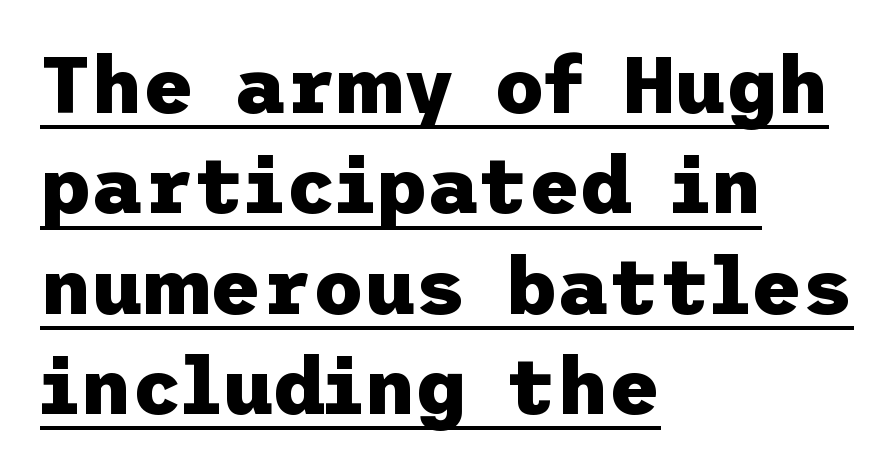
Q: Is the text bold? A: Yes.
Q: Is the text italic (slanted)? A: No, it is upright.
Q: Is the typeface a serif or a sans-serif typeface? A: Sans-serif.
Q: Is the text underlined? A: Yes.
Q: How is the paragraph aligned? A: Left-aligned.
Q: Is the spacing between letters normal or unusually wide? A: Normal.
Q: Is the spacing between lines tight, normal or loose? A: Normal.
Q: Width (condensed, normal, or wide)? A: Normal.
Q: Stroke contrast? A: Low.
Q: x-height? A: Medium.
